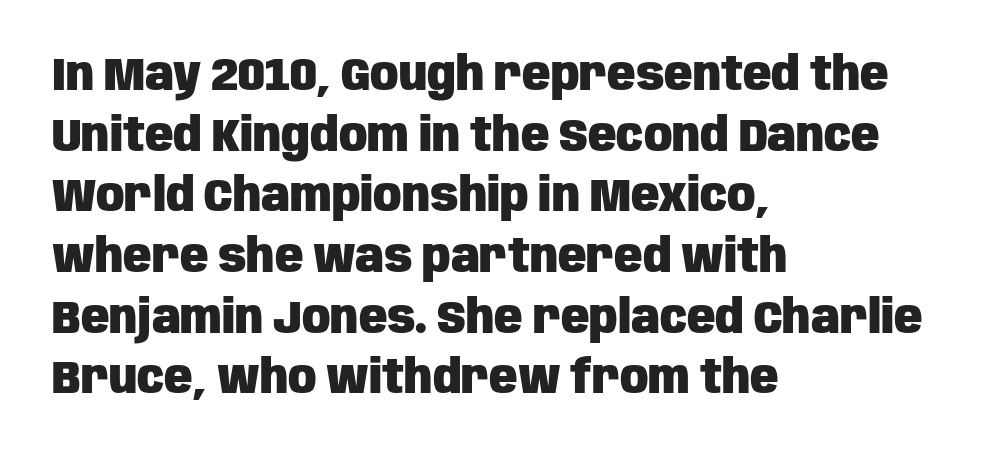
The image shows 47 px heavy, condensed sans-serif type, upright; set left-aligned, normal line spacing (1.29x), normal letter spacing, not underlined; low stroke contrast and a large x-height.
